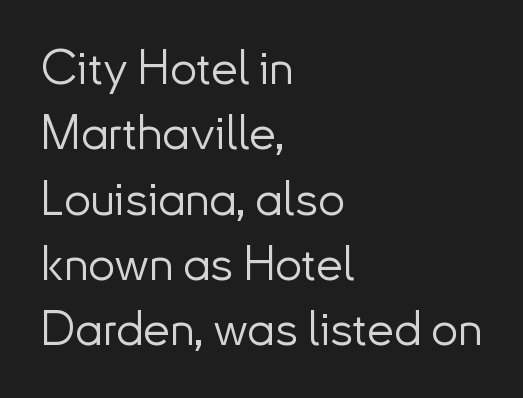
{"serif": "no", "italic": "no", "bold": "no", "weight": "light", "width": "normal", "stroke_contrast": "low", "x_height": "small", "monospaced": "no", "underline": "no", "align": "left", "line_spacing": "normal", "line_spacing_ratio": 1.36, "letter_spacing": "normal", "letter_spacing_em": 0.0, "glyph_px": 48}
